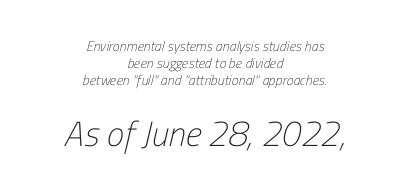
Q: Is the text bold? A: No.
Q: Is the typeface a serif or a sans-serif typeface? A: Sans-serif.
Q: Is the text underlined? A: No.
Q: How is the paragraph aligned? A: Centered.
Q: Is the spacing between letters normal or unusually wide? A: Normal.
Q: Which block of text is set in a larger size, the first (top) or the second (bottom)? A: The second (bottom) one.
Q: Width (condensed, normal, or wide)? A: Condensed.
Q: Stroke contrast? A: Low.
Q: x-height? A: Medium.
Q: Monospaced? A: No.
